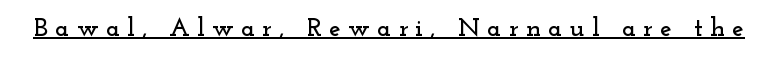
The image shows 26 px text type, upright; set unusually wide letter spacing (+0.28 em), underlined.
